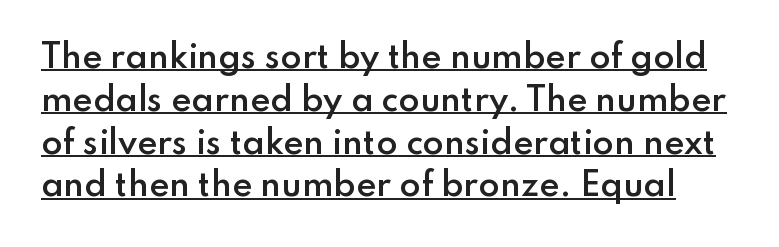
Q: Is the text bold? A: Semi-bold.
Q: Is the text italic (slanted)? A: No, it is upright.
Q: Is the typeface a serif or a sans-serif typeface? A: Sans-serif.
Q: Is the text underlined? A: Yes.
Q: Is the spacing between letters normal or unusually wide? A: Normal.
Q: Is the spacing between lines tight, normal or loose? A: Normal.
Q: Width (condensed, normal, or wide)? A: Normal.
Q: Stroke contrast? A: Low.
Q: x-height? A: Small.
Q: Monospaced? A: No.
